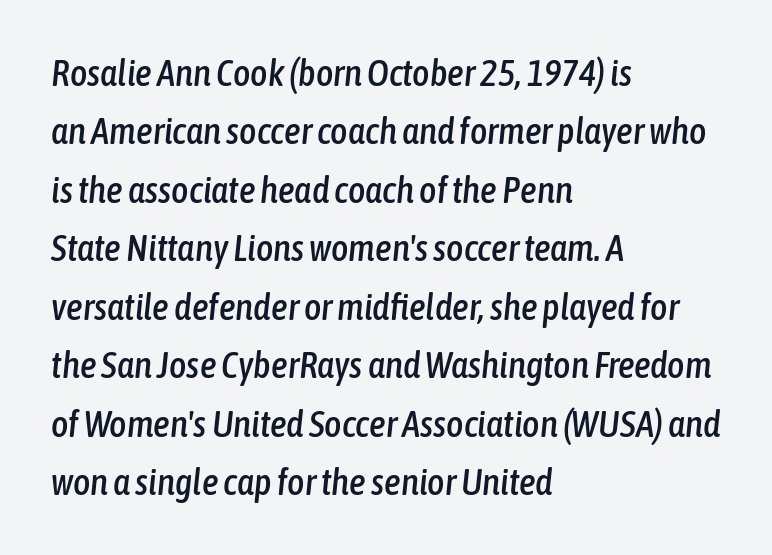
Q: Is the text italic (slanted)? A: Yes, it leans right by about 6 degrees.
Q: Is the text underlined? A: No.
Q: How is the paragraph aligned? A: Left-aligned.
Q: Is the spacing between letters normal or unusually wide? A: Normal.
Q: Is the spacing between lines tight, normal or loose? A: Normal.
Q: Width (condensed, normal, or wide)? A: Condensed.
Q: Stroke contrast? A: Low.
Q: x-height? A: Medium.
Q: Monospaced? A: No.
